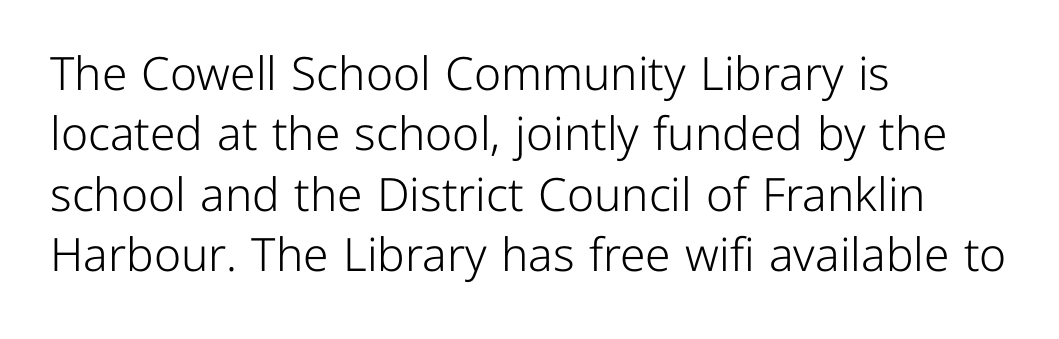
Is this a sans? Yes — the strokes have no serifs. A classic flush-left, rag-right setting is used for this passage. Does the leading feel generous? No, just average. Underline: absent. These lines are rendered in a variable-pitch font.
